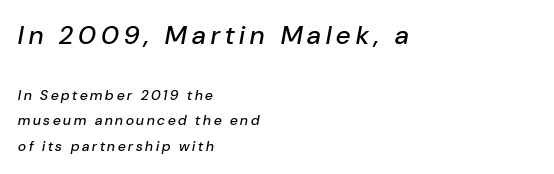
Q: Is the text italic (slanted)? A: Yes, it leans right by about 10 degrees.
Q: Is the text underlined? A: No.
Q: How is the paragraph aligned? A: Left-aligned.
Q: Is the spacing between letters normal or unusually wide? A: Unusually wide.
Q: Which block of text is set in a larger size, the first (top) or the second (bottom)? A: The first (top) one.
